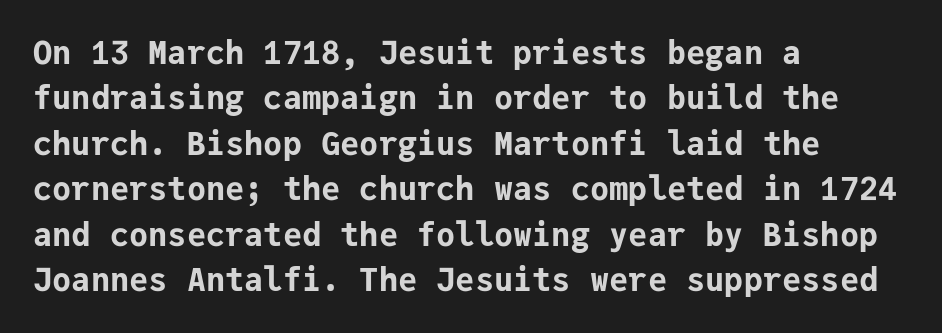
{"serif": "no", "italic": "no", "bold": "yes", "weight": "bold", "width": "normal", "stroke_contrast": "low", "x_height": "medium", "monospaced": "yes", "underline": "no", "align": "left", "line_spacing": "normal", "line_spacing_ratio": 1.42, "letter_spacing": "normal", "letter_spacing_em": 0.0, "glyph_px": 32}
